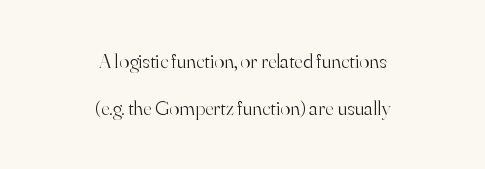
{"italic": "no", "bold": "no", "underline": "no", "align": "center", "line_spacing": "loose", "line_spacing_ratio": 2.24, "letter_spacing": "normal", "letter_spacing_em": 0.0, "glyph_px": 21}
